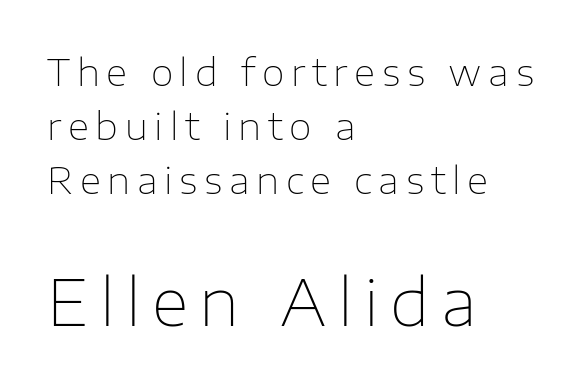
{"serif": "no", "italic": "no", "bold": "no", "weight": "thin", "width": "normal", "stroke_contrast": "low", "x_height": "medium", "monospaced": "no", "underline": "no", "align": "left", "line_spacing": "normal", "line_spacing_ratio": 1.46, "larger_block": "second", "size_ratio": 1.73, "glyph_px": 64}
